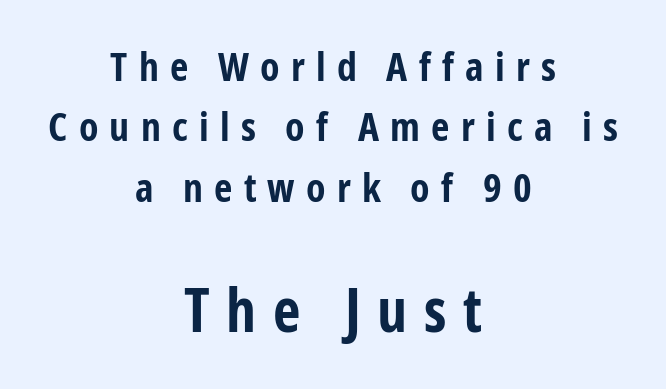
The image shows 60 px bold, condensed sans-serif type, upright; set centered, normal line spacing (1.51x), unusually wide letter spacing (+0.28 em), not underlined; the second (bottom) block is 1.5x larger; low stroke contrast and a medium x-height.
